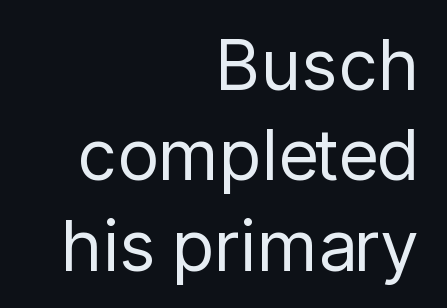
{"serif": "no", "italic": "no", "bold": "no", "weight": "regular", "width": "normal", "stroke_contrast": "low", "x_height": "medium", "monospaced": "no", "underline": "no", "align": "right", "line_spacing": "normal", "line_spacing_ratio": 1.29, "letter_spacing": "normal", "letter_spacing_em": 0.0, "glyph_px": 70}
